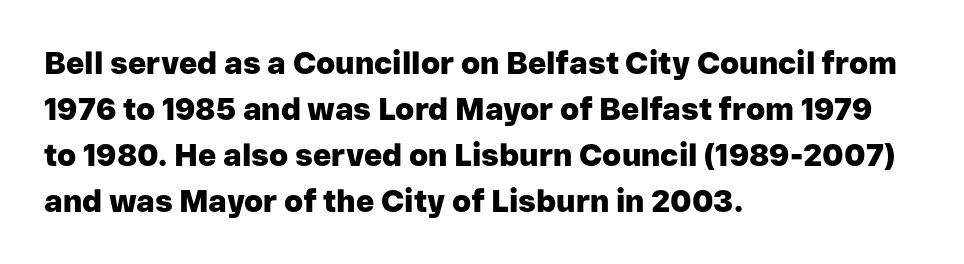
{"serif": "no", "italic": "no", "bold": "yes", "weight": "heavy", "width": "normal", "stroke_contrast": "low", "x_height": "medium", "monospaced": "no", "underline": "no", "align": "left", "line_spacing": "normal", "line_spacing_ratio": 1.48, "letter_spacing": "normal", "letter_spacing_em": 0.0, "glyph_px": 31}
